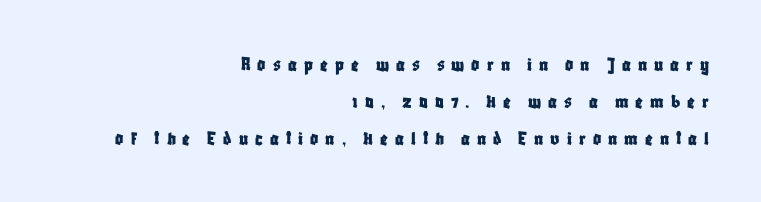
Nobody drew a line under any word here. Horizontally, the lines are justified to the trailing edge only. Rendered with straight, roman letterforms. Tracking here is generous; glyphs stand well apart from one another.
